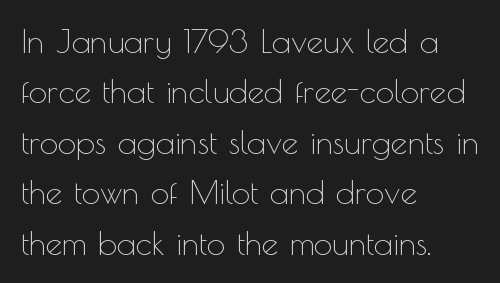
Q: Is the text bold? A: No.
Q: Is the text italic (slanted)? A: No, it is upright.
Q: Is the typeface a serif or a sans-serif typeface? A: Sans-serif.
Q: Is the text underlined? A: No.
Q: How is the paragraph aligned? A: Left-aligned.
Q: Is the spacing between letters normal or unusually wide? A: Normal.
Q: Is the spacing between lines tight, normal or loose? A: Normal.
Q: Width (condensed, normal, or wide)? A: Normal.
Q: x-height? A: Small.
Q: Monospaced? A: No.
